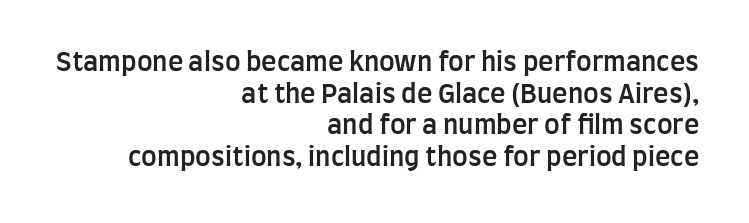
The image shows 26 px text type, upright; set right-aligned, line spacing 1.22x, normal letter spacing, not underlined.
